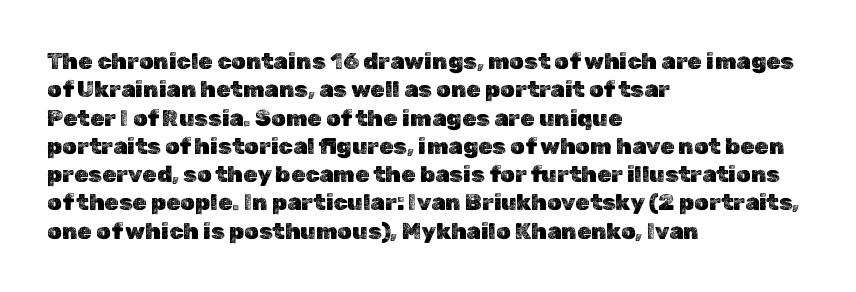
Q: Is the text italic (slanted)? A: No, it is upright.
Q: Is the text underlined? A: No.
Q: How is the paragraph aligned? A: Left-aligned.
Q: Is the spacing between letters normal or unusually wide? A: Normal.
